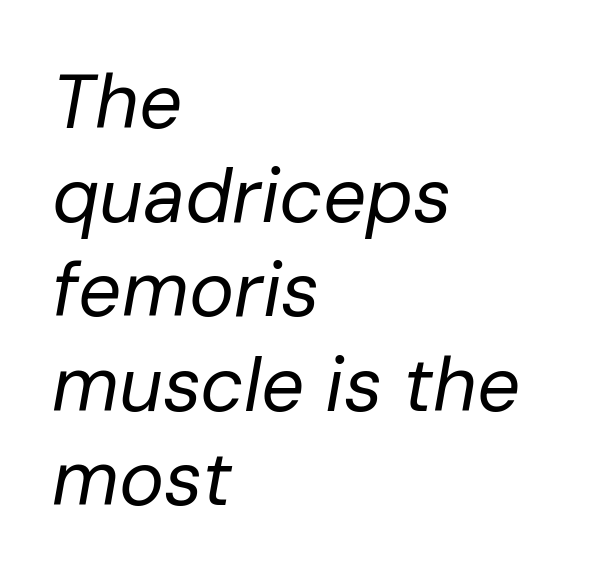
Q: Is the text bold? A: No.
Q: Is the text italic (slanted)? A: Yes, it leans right by about 10 degrees.
Q: Is the text underlined? A: No.
Q: How is the paragraph aligned? A: Left-aligned.
Q: Is the spacing between letters normal or unusually wide? A: Normal.
Q: Width (condensed, normal, or wide)? A: Normal.
Q: Stroke contrast? A: Low.
Q: x-height? A: Medium.
Q: Monospaced? A: No.
